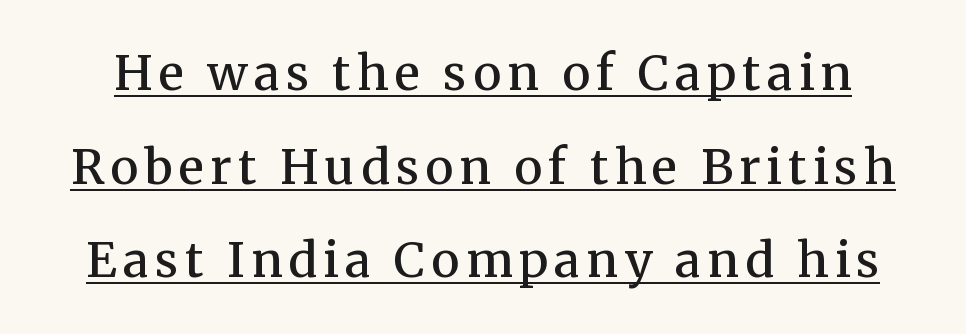
Q: Is the text bold? A: Semi-bold.
Q: Is the text italic (slanted)? A: No, it is upright.
Q: Is the typeface a serif or a sans-serif typeface? A: Serif.
Q: Is the text underlined? A: Yes.
Q: Is the spacing between lines tight, normal or loose? A: Loose.
Q: Width (condensed, normal, or wide)? A: Normal.
Q: Stroke contrast? A: Medium.
Q: x-height? A: Medium.
Q: Monospaced? A: No.
